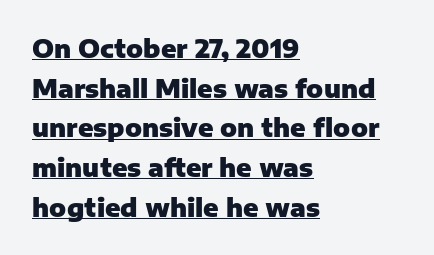
{"italic": "no", "bold": "yes", "underline": "yes", "align": "left", "line_spacing": "normal", "line_spacing_ratio": 1.59, "letter_spacing": "normal", "letter_spacing_em": 0.0, "glyph_px": 25}
